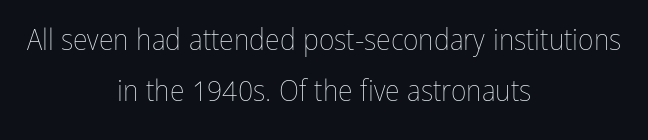
{"italic": "no", "bold": "no", "weight": "thin", "width": "condensed", "stroke_contrast": "low", "x_height": "medium", "monospaced": "no", "underline": "no", "align": "center", "line_spacing_ratio": 1.71, "letter_spacing": "normal", "letter_spacing_em": 0.0, "glyph_px": 30}
